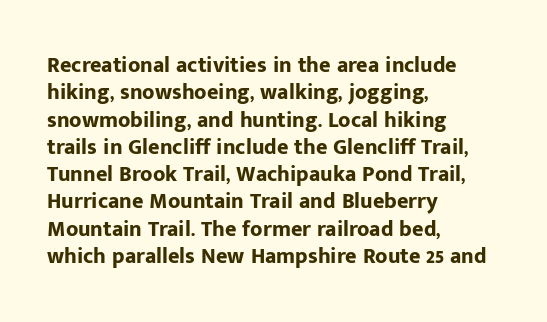
The image shows 22 px bold type, upright; set left-aligned, line spacing 1.24x, normal letter spacing, not underlined.
